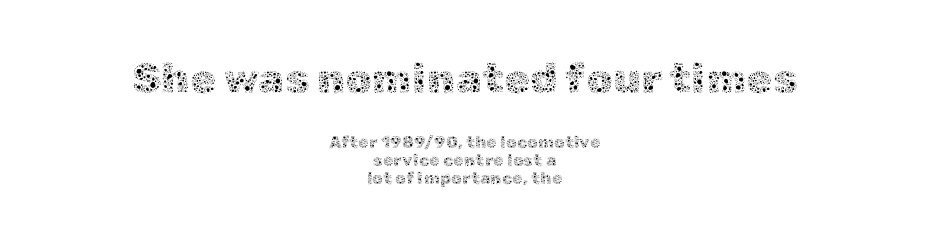
Q: Is the text bold? A: No.
Q: Is the text italic (slanted)? A: No, it is upright.
Q: Is the text underlined? A: No.
Q: How is the paragraph aligned? A: Centered.
Q: Is the spacing between letters normal or unusually wide? A: Normal.
Q: Is the spacing between lines tight, normal or loose? A: Tight.
Q: Which block of text is set in a larger size, the first (top) or the second (bottom)? A: The first (top) one.
Q: Width (condensed, normal, or wide)? A: Normal.
Q: x-height? A: Medium.
Q: Monospaced? A: No.
